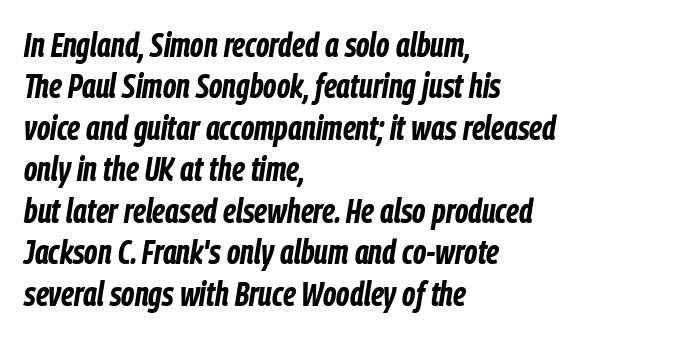
Q: Is the text bold? A: Yes.
Q: Is the text italic (slanted)? A: Yes, it leans right by about 9 degrees.
Q: Is the text underlined? A: No.
Q: How is the paragraph aligned? A: Left-aligned.
Q: Is the spacing between letters normal or unusually wide? A: Normal.
Q: Width (condensed, normal, or wide)? A: Condensed.
Q: Stroke contrast? A: Low.
Q: x-height? A: Medium.
Q: Monospaced? A: No.
